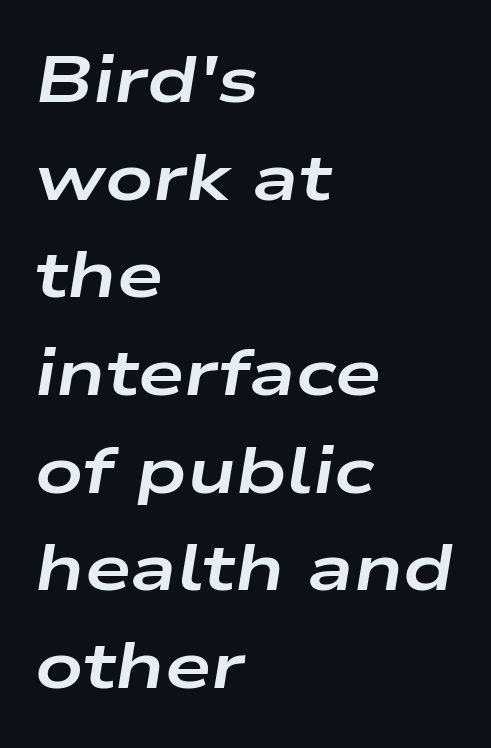
Q: Is the text bold? A: Yes.
Q: Is the text italic (slanted)? A: Yes, it leans right by about 9 degrees.
Q: Is the text underlined? A: No.
Q: How is the paragraph aligned? A: Left-aligned.
Q: Is the spacing between letters normal or unusually wide? A: Normal.
Q: Is the spacing between lines tight, normal or loose? A: Normal.
Q: Width (condensed, normal, or wide)? A: Wide.
Q: Stroke contrast? A: Low.
Q: x-height? A: Medium.
Q: Monospaced? A: No.
